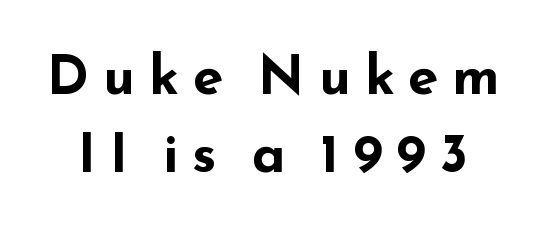
Interline gaps are of average width in this sample. The glyphs in this specimen are sans serif. Think of a printed novel: that variable character pitch is what you see here. The glyphs have the mass of a bold cut. This rendering features lettering with no underline.
